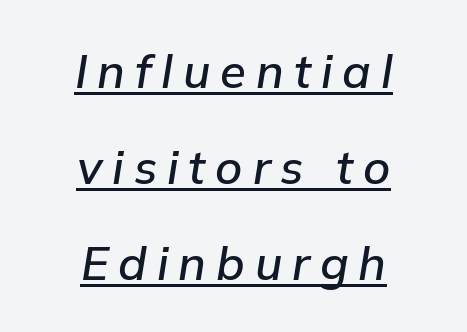
Underline: present. The rendering applies a slant to the glyphs. Does extra space separate the letters? Yes, quite a lot of it. Interline gaps are noticeably wide in this sample. Here the designer chose a conventional face with non-uniform glyph widths.
